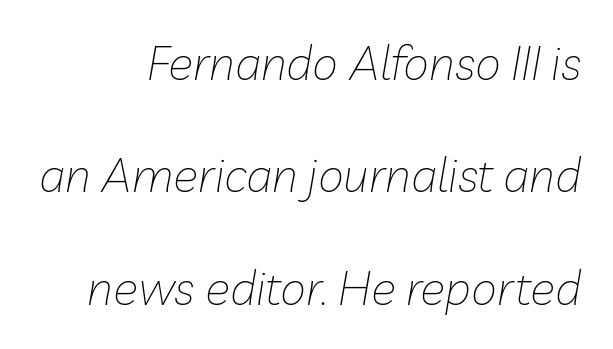
{"italic": "yes", "lean": "right", "slant_degrees": 10, "bold": "no", "weight": "thin", "width": "normal", "stroke_contrast": "low", "x_height": "medium", "monospaced": "no", "underline": "no", "align": "right", "line_spacing": "loose", "line_spacing_ratio": 2.39, "letter_spacing": "normal", "letter_spacing_em": 0.0, "glyph_px": 47}
